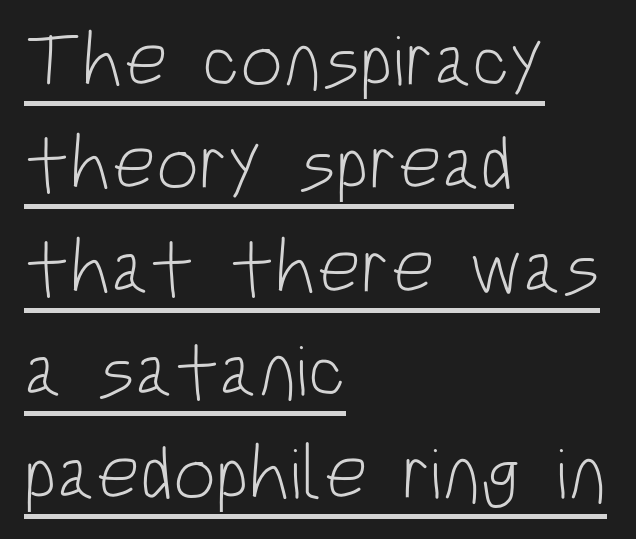
What stands out about the letter spacing? Nothing — it is the standard amount. Check the space under the baseline: a stroke is drawn there. This sample uses an upright cut, with every glyph sitting square on the baseline. In terms of leading, this rendering sits right in the middle.
